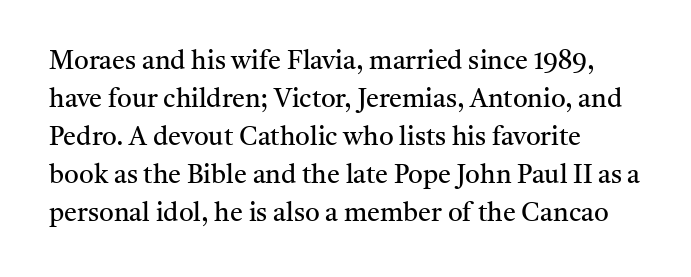
{"italic": "no", "bold": "no", "underline": "no", "align": "left", "line_spacing": "normal", "line_spacing_ratio": 1.46, "letter_spacing": "normal", "letter_spacing_em": 0.0, "glyph_px": 26}
